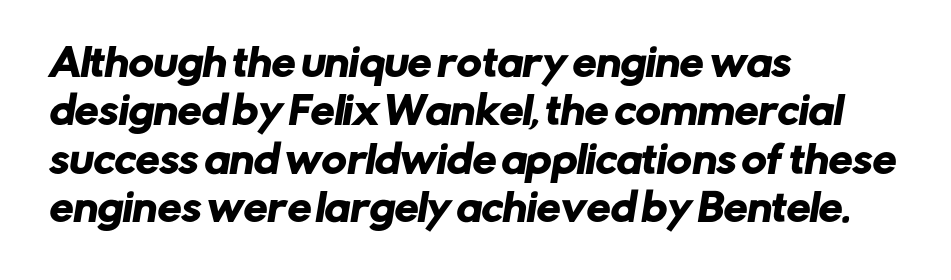
Varying glyph widths throughout — classic text-font behaviour. Grotesque or geometric, the face here clearly has no serifs. Between one letter and the next there's only the usual sliver of space. The block of text has a typical density, with ordinary space between rows.
